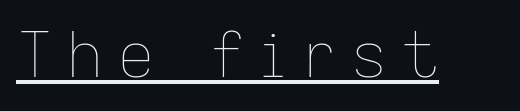
Q: Is the text bold? A: No.
Q: Is the text italic (slanted)? A: No, it is upright.
Q: Is the text underlined? A: Yes.
Q: Is the spacing between letters normal or unusually wide? A: Unusually wide.
Q: Width (condensed, normal, or wide)? A: Normal.
Q: Stroke contrast? A: Low.
Q: x-height? A: Medium.
Q: Monospaced? A: No.
